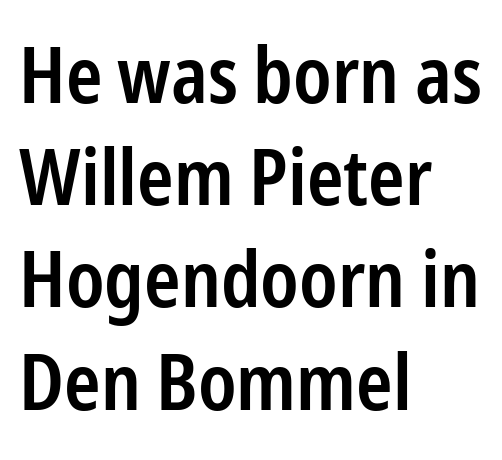
Q: Is the text bold? A: Semi-bold.
Q: Is the text italic (slanted)? A: No, it is upright.
Q: Is the typeface a serif or a sans-serif typeface? A: Sans-serif.
Q: Is the text underlined? A: No.
Q: How is the paragraph aligned? A: Left-aligned.
Q: Is the spacing between letters normal or unusually wide? A: Normal.
Q: Is the spacing between lines tight, normal or loose? A: Normal.
Q: Width (condensed, normal, or wide)? A: Condensed.
Q: Stroke contrast? A: Low.
Q: x-height? A: Medium.
Q: Monospaced? A: No.
